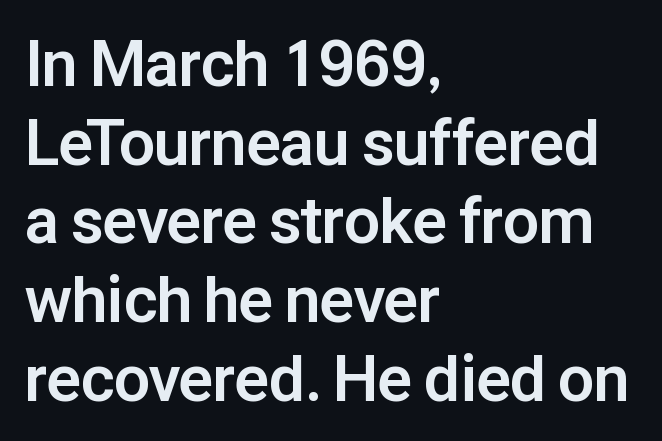
Do the characters align in a grid? No, the font is proportional. The letters stand upright; this is a roman face. Honestly, the letter spacing is just normal — you wouldn't notice it. These words are printed bold, with thick strokes throughout. The strip under each line holds only bare page. Each line starts at the same left margin while the right side varies.
